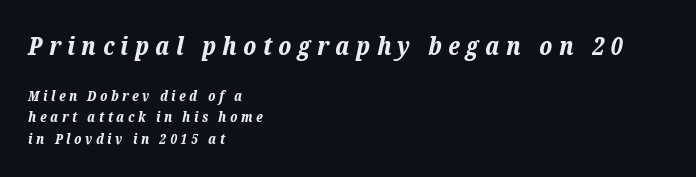
This sample keeps an unexceptional amount of space between lines. Typeset ragged right — the left edge is the straight one. Visually, the top section dominates because its glyphs are scaled up. Italic? Definitely — the glyphs are oblique. Caption: bold face, heavy strokes.
